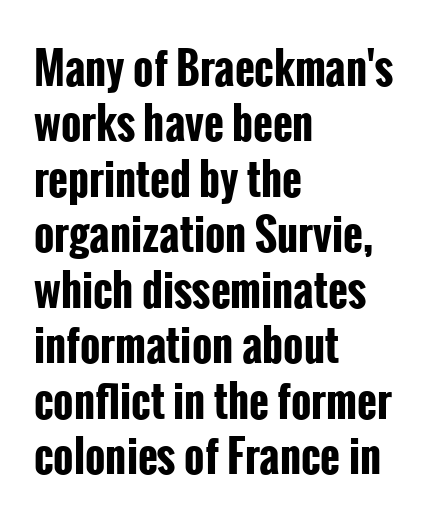
Spacing verdict: proportional, widths tailored to each character. Letterform terminals end flat and unadorned throughout the passage. A classic flush-left, rag-right setting is used for this passage. Each word holds together tightly as a unit, with standard inter-letter gaps.
